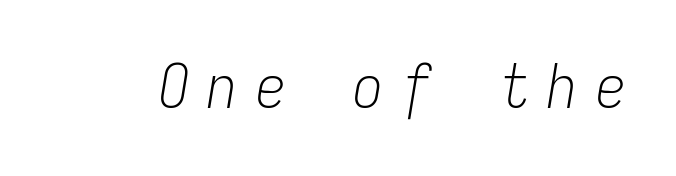
Q: Is the text bold? A: No.
Q: Is the text italic (slanted)? A: Yes, it leans right by about 9 degrees.
Q: Is the text underlined? A: No.
Q: Is the spacing between letters normal or unusually wide? A: Unusually wide.
Q: Width (condensed, normal, or wide)? A: Condensed.
Q: Stroke contrast? A: Low.
Q: x-height? A: Medium.
Q: Monospaced? A: Yes.
